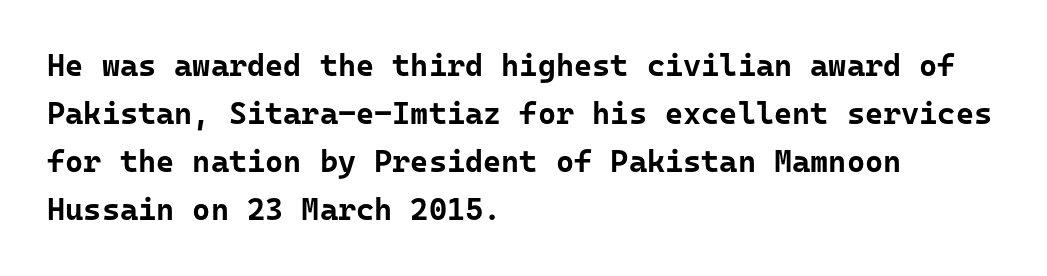
Q: Is the text bold? A: Yes.
Q: Is the text italic (slanted)? A: No, it is upright.
Q: Is the typeface a serif or a sans-serif typeface? A: Sans-serif.
Q: Is the text underlined? A: No.
Q: How is the paragraph aligned? A: Left-aligned.
Q: Is the spacing between letters normal or unusually wide? A: Normal.
Q: Is the spacing between lines tight, normal or loose? A: Normal.
Q: Width (condensed, normal, or wide)? A: Normal.
Q: Stroke contrast? A: Low.
Q: x-height? A: Medium.
Q: Monospaced? A: Yes.
